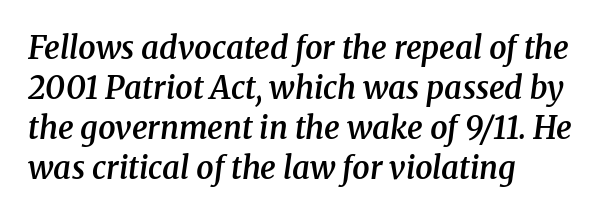
{"serif": "yes", "italic": "yes", "lean": "right", "slant_degrees": 8, "bold": "semi", "weight": "semibold", "width": "normal", "stroke_contrast": "medium", "x_height": "medium", "monospaced": "no", "underline": "no", "align": "left", "line_spacing": "normal", "line_spacing_ratio": 1.29, "letter_spacing": "normal", "letter_spacing_em": 0.0, "glyph_px": 31}
